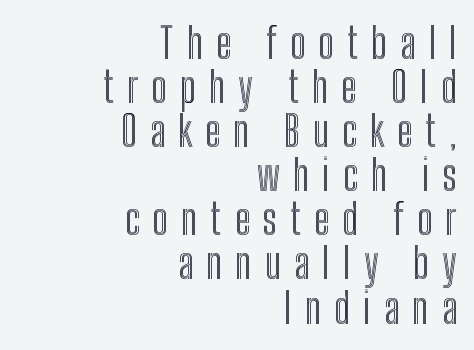
Q: Is the text italic (slanted)? A: No, it is upright.
Q: Is the text underlined? A: No.
Q: How is the paragraph aligned? A: Right-aligned.
Q: Is the spacing between letters normal or unusually wide? A: Unusually wide.
Q: Is the spacing between lines tight, normal or loose? A: Tight.
Q: Width (condensed, normal, or wide)? A: Condensed.
Q: x-height? A: Medium.
Q: Monospaced? A: No.
